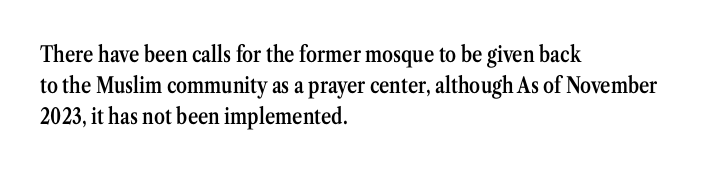
A typesetter would call this zero additional tracking. Decoration check: the copy has no underline. Set as a demibold, roughly 600 on the weight scale. The rendering uses a moderate line-height, typical for paragraphs.
